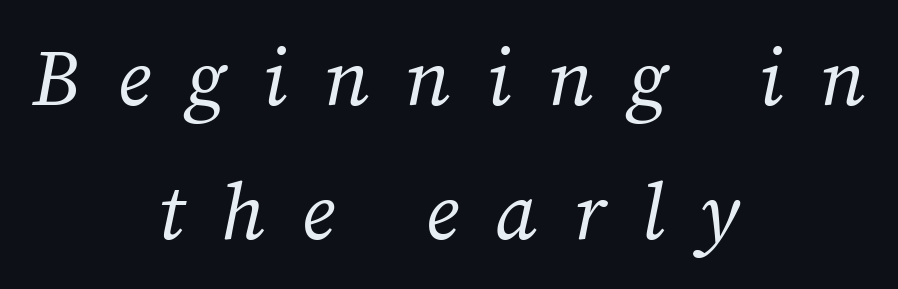
{"serif": "yes", "italic": "yes", "lean": "right", "slant_degrees": 12, "bold": "no", "weight": "regular", "width": "normal", "stroke_contrast": "medium", "x_height": "medium", "monospaced": "no", "underline": "no", "align": "center", "line_spacing": "normal", "line_spacing_ratio": 1.69, "letter_spacing": "wide", "letter_spacing_em": 0.46, "glyph_px": 79}
